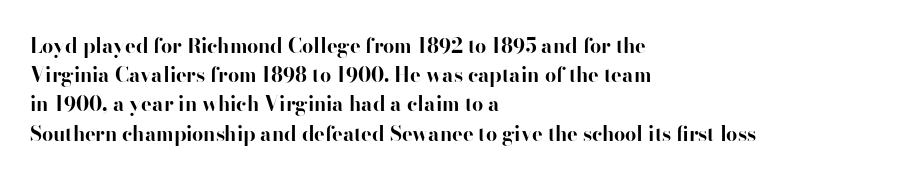
The glyphs are unaccompanied by any horizontal stroke below them. Line spacing here is normal. It's the straight-up-and-down kind of type. A dark, heavy texture on the line: the type is bold. The text block is weighted toward the left margin, trailing off unevenly rightward. Characters follow at the spacing the type designer built in.
